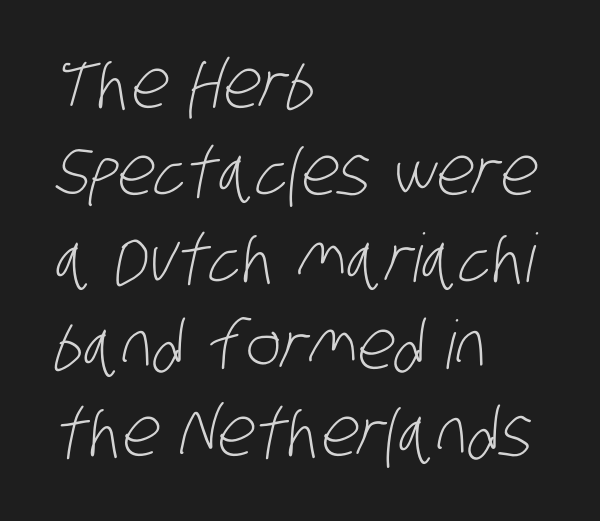
Every row of glyphs begins at an identical x-position on the left. Leading matches the norm, producing a regular column. The rendering uses natural spacing where letterforms have individual widths. Descender tails drop into unmarked territory.
